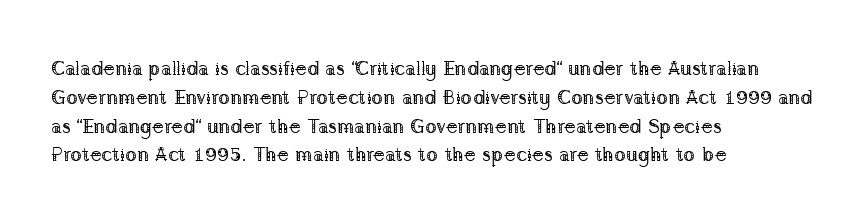
Vertical strokes here are truly vertical. The typesetting does not lean heavy: it is not bold. These lines keep a tight, regular rhythm from letter to letter. Anything drawn beneath the words? Only blank space. The designer left line spacing at the default. Caption: multi-line text, flush left, ragged right.
